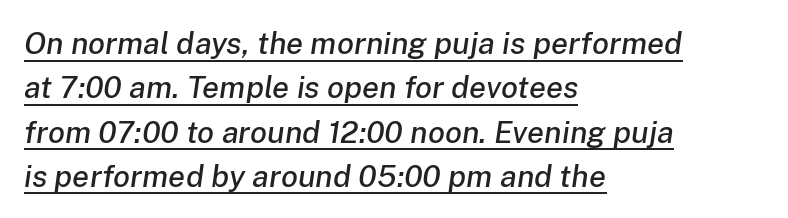
The image shows 31 px text type, italic (leaning right); set left-aligned, normal line spacing (1.43x), normal letter spacing, underlined; low stroke contrast and a medium x-height.
